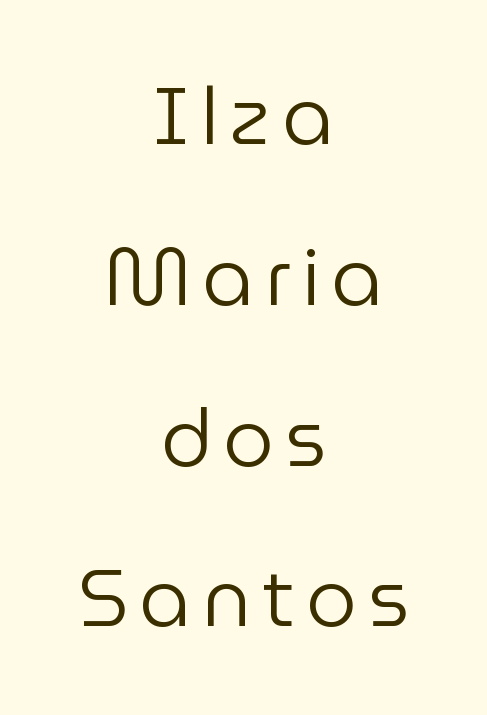
{"serif": "no", "italic": "no", "bold": "no", "weight": "regular", "width": "normal", "stroke_contrast": "low", "x_height": "medium", "monospaced": "no", "underline": "no", "align": "center", "line_spacing": "loose", "line_spacing_ratio": 2.01, "glyph_px": 80}
